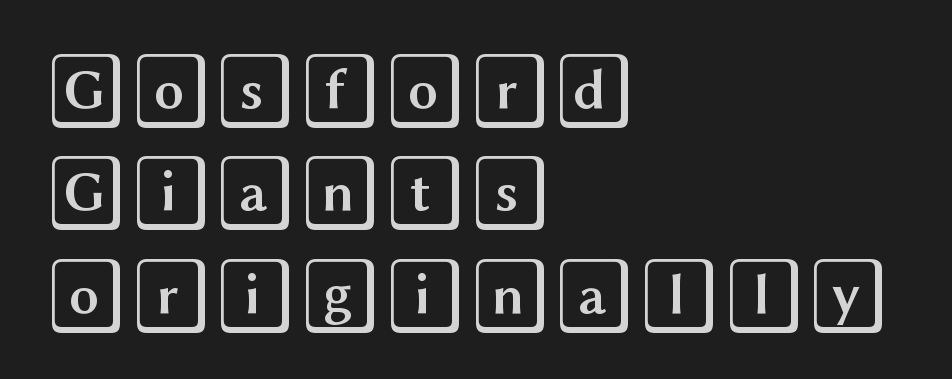
Any mark beneath the type? The region is blank. Typeset ragged right — the left edge is the straight one. The typography opts for an upright posture over an oblique one. How would I describe the line gaps? Plain and ordinary. Inter-character spacing is left at the font's built-in metrics.
